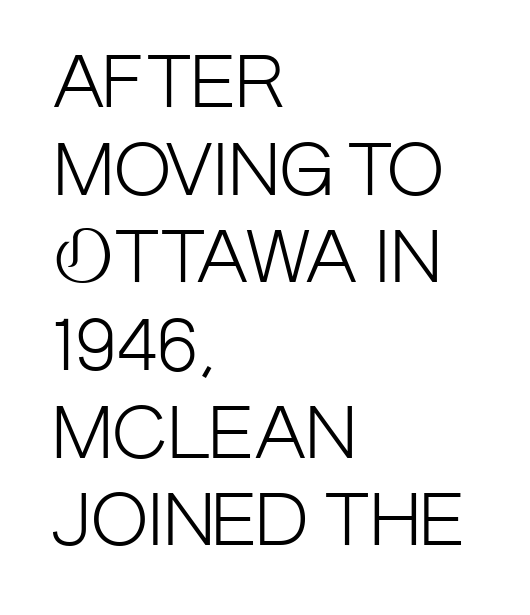
In CSS terms this would be text-align: left. Letterform terminals end flat and unadorned throughout the passage. No italicization has been applied; the sample stays upright. Is this a heavy cut? Hardly; it is regular or lighter. Underline: absent.
